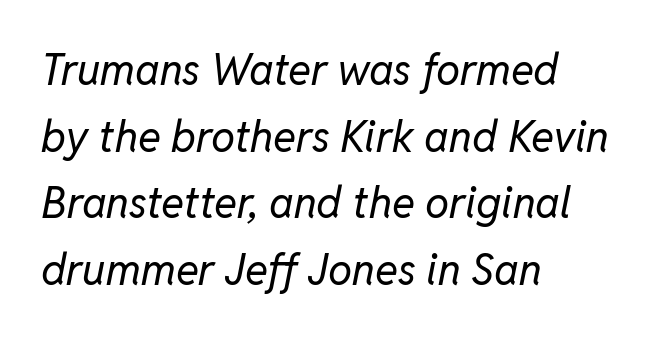
Q: Is the text bold? A: No.
Q: Is the text italic (slanted)? A: Yes, it leans right by about 11 degrees.
Q: Is the text underlined? A: No.
Q: How is the paragraph aligned? A: Left-aligned.
Q: Is the spacing between letters normal or unusually wide? A: Normal.
Q: Is the spacing between lines tight, normal or loose? A: Normal.
Q: Width (condensed, normal, or wide)? A: Normal.
Q: Stroke contrast? A: Low.
Q: x-height? A: Medium.
Q: Monospaced? A: No.
